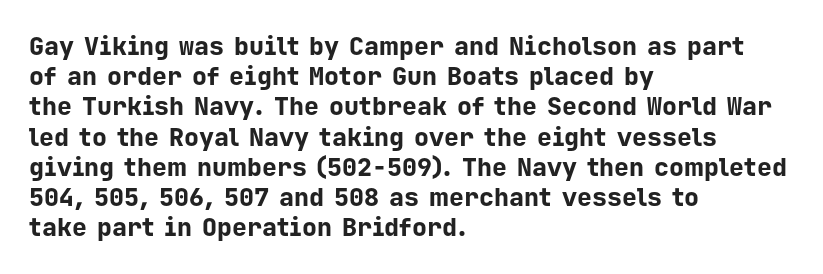
{"italic": "no", "bold": "yes", "underline": "no", "align": "left", "line_spacing_ratio": 1.21, "letter_spacing": "normal", "letter_spacing_em": 0.0, "glyph_px": 25}
